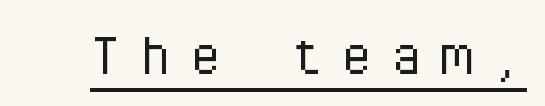
{"serif": "no", "italic": "no", "bold": "no", "weight": "light", "width": "normal", "stroke_contrast": "low", "x_height": "medium", "monospaced": "yes", "underline": "yes", "letter_spacing": "wide", "letter_spacing_em": 0.25, "glyph_px": 67}
